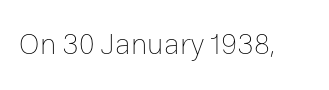
{"italic": "no", "bold": "no", "weight": "thin", "width": "normal", "stroke_contrast": "low", "x_height": "medium", "monospaced": "no", "underline": "no", "letter_spacing": "normal", "letter_spacing_em": 0.0, "glyph_px": 30}
